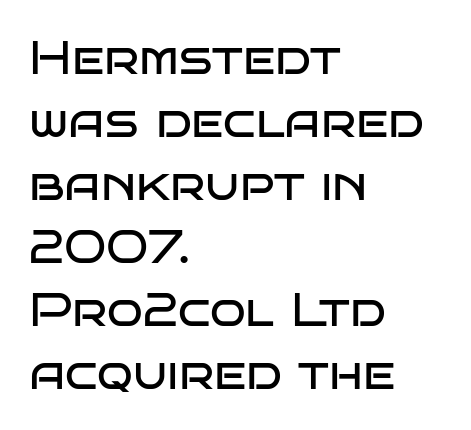
The image shows 47 px regular-weight, wide sans-serif type, upright; set left-aligned, normal line spacing (1.34x), normal letter spacing, not underlined; low stroke contrast and a large x-height.
